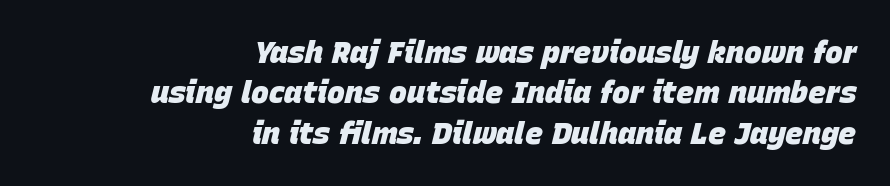
Q: Is the text bold? A: Yes.
Q: Is the text italic (slanted)? A: Yes, it leans right by about 15 degrees.
Q: Is the text underlined? A: No.
Q: How is the paragraph aligned? A: Right-aligned.
Q: Is the spacing between letters normal or unusually wide? A: Normal.
Q: Is the spacing between lines tight, normal or loose? A: Normal.
Q: Width (condensed, normal, or wide)? A: Normal.
Q: Stroke contrast? A: Low.
Q: x-height? A: Large.
Q: Monospaced? A: No.
